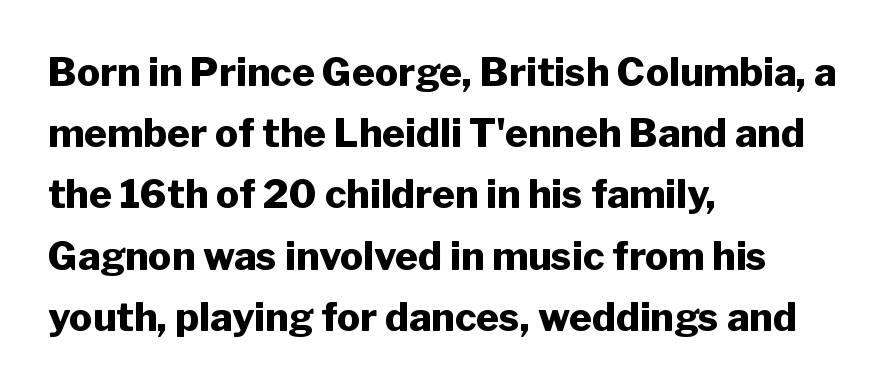
{"serif": "no", "italic": "no", "bold": "yes", "weight": "heavy", "width": "normal", "stroke_contrast": "low", "x_height": "medium", "monospaced": "no", "underline": "no", "align": "left", "line_spacing": "normal", "line_spacing_ratio": 1.57, "letter_spacing": "normal", "letter_spacing_em": 0.0, "glyph_px": 39}
